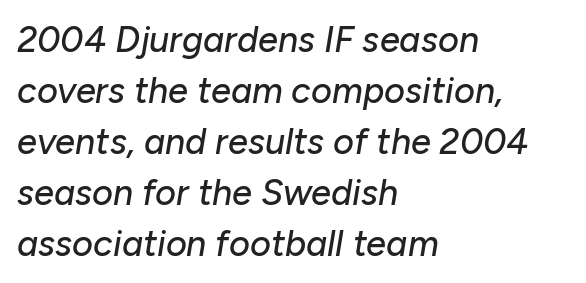
Q: Is the text italic (slanted)? A: Yes, it leans right by about 10 degrees.
Q: Is the text underlined? A: No.
Q: How is the paragraph aligned? A: Left-aligned.
Q: Is the spacing between letters normal or unusually wide? A: Normal.
Q: Is the spacing between lines tight, normal or loose? A: Normal.
Q: Width (condensed, normal, or wide)? A: Normal.
Q: Stroke contrast? A: Low.
Q: x-height? A: Medium.
Q: Monospaced? A: No.
